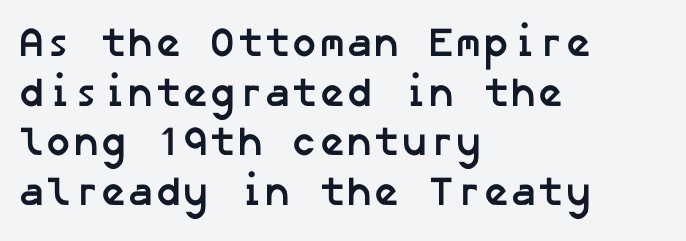
{"serif": "no", "bold": "yes", "weight": "semibold", "width": "normal", "stroke_contrast": "low", "x_height": "medium", "underline": "no", "align": "left", "line_spacing_ratio": 1.21, "letter_spacing": "normal", "letter_spacing_em": 0.0, "glyph_px": 41}
